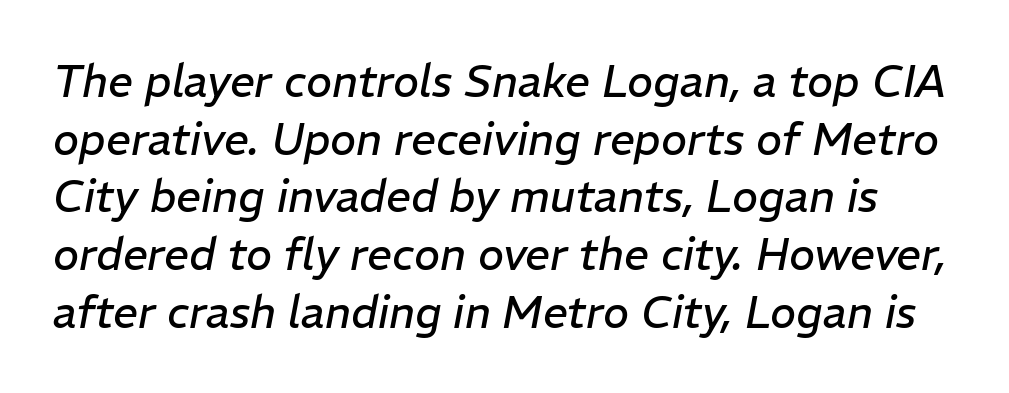
The image shows 44 px regular-weight type, italic (leaning right); set normal line spacing (1.31x), normal letter spacing, not underlined; low stroke contrast and a medium x-height.
